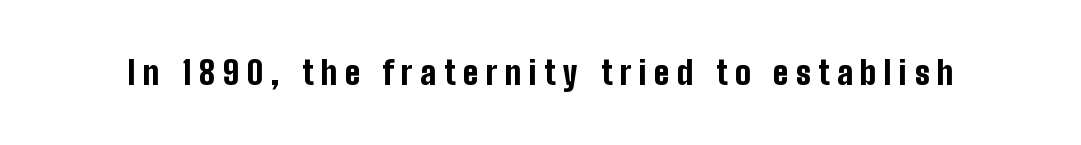
Q: Is the text bold? A: Yes.
Q: Is the text italic (slanted)? A: No, it is upright.
Q: Is the typeface a serif or a sans-serif typeface? A: Sans-serif.
Q: Is the text underlined? A: No.
Q: Is the spacing between letters normal or unusually wide? A: Unusually wide.
Q: Width (condensed, normal, or wide)? A: Condensed.
Q: Stroke contrast? A: Low.
Q: x-height? A: Medium.
Q: Monospaced? A: No.
